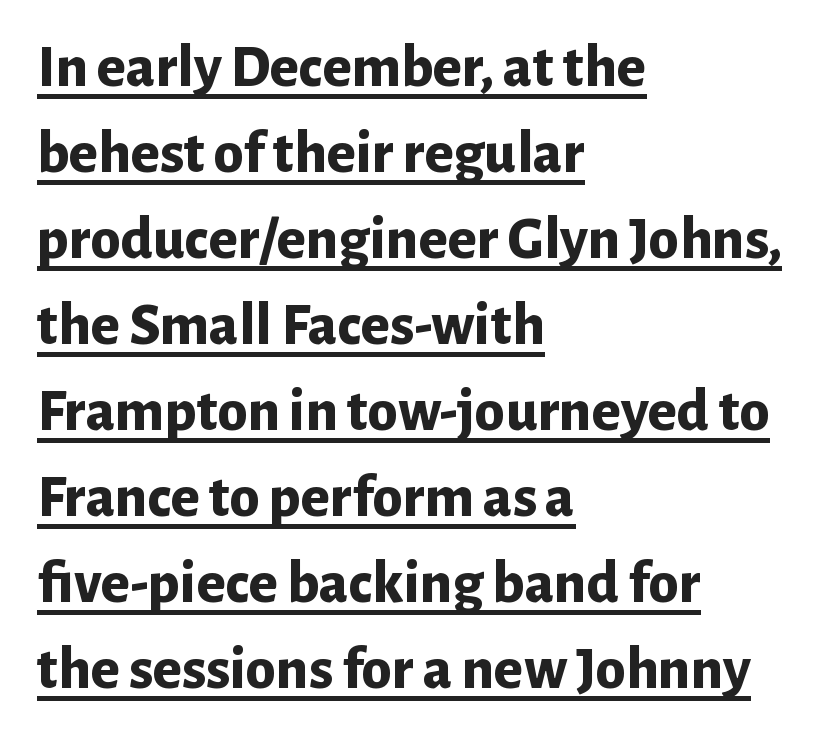
The image shows 61 px bold sans-serif type, upright; set left-aligned, normal line spacing (1.41x), normal letter spacing, underlined; low stroke contrast and a medium x-height.
